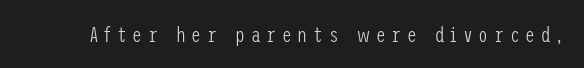
Tracking value appears strongly positive — letters spread wide. Ink coverage per letter is moderate at most. The lettering holds an erect, upright posture throughout. The space directly below the letters is spotless.
